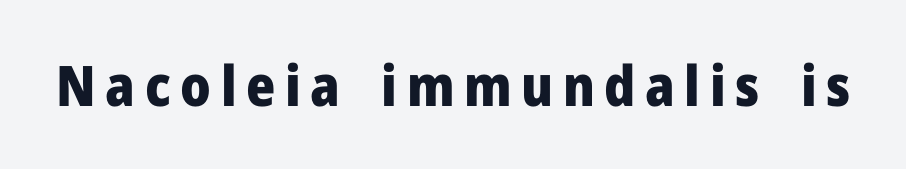
The characters look thick and weighty, a clear bold. Are there feet on the stems? There aren't — it's a sans. You could not count columns in this text — the font is proportionally spaced. A clean baseline with only descenders dipping below it.
